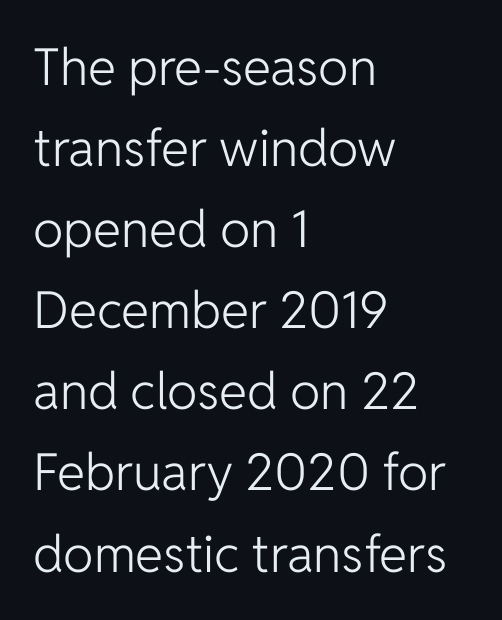
{"serif": "no", "italic": "no", "bold": "no", "weight": "light", "width": "normal", "stroke_contrast": "low", "x_height": "medium", "monospaced": "no", "underline": "no", "align": "left", "line_spacing": "normal", "line_spacing_ratio": 1.59, "letter_spacing": "normal", "letter_spacing_em": 0.0, "glyph_px": 51}
